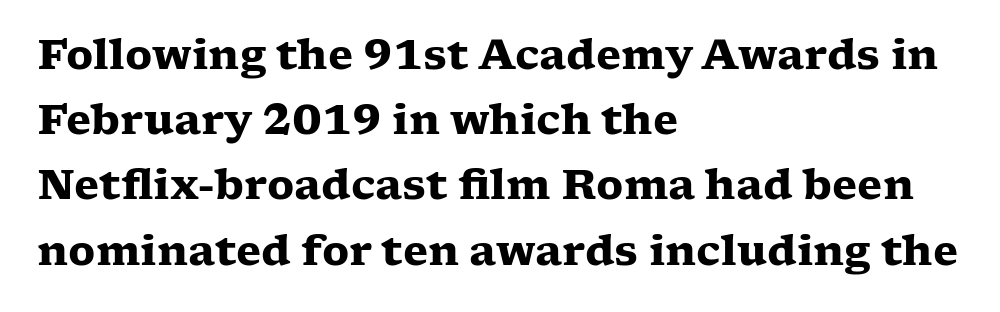
The image shows 41 px heavy, wide serif type, upright; set left-aligned, normal line spacing (1.59x), normal letter spacing, not underlined; low stroke contrast and a medium x-height.
